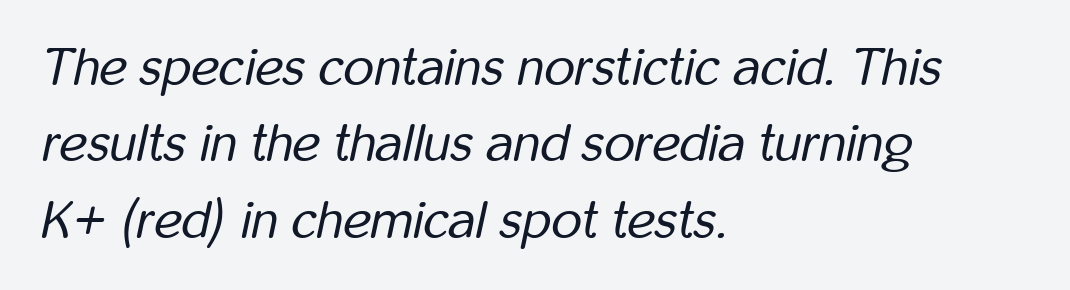
Each word holds together tightly as a unit, with standard inter-letter gaps. This sample is left-justified, so line endings fall wherever the words run out. Is the type heavy? It reads as light-to-regular instead. The axis of the letterforms is tilted away from vertical.
